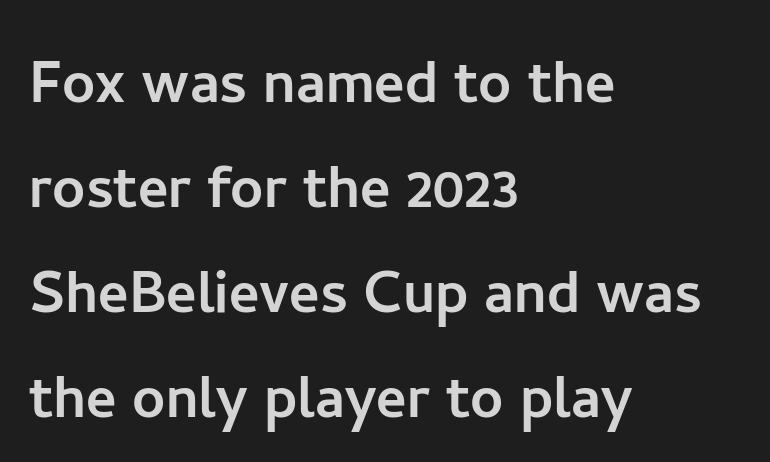
Q: Is the text italic (slanted)? A: No, it is upright.
Q: Is the typeface a serif or a sans-serif typeface? A: Sans-serif.
Q: Is the text underlined? A: No.
Q: How is the paragraph aligned? A: Left-aligned.
Q: Is the spacing between letters normal or unusually wide? A: Normal.
Q: Is the spacing between lines tight, normal or loose? A: Normal.
Q: Width (condensed, normal, or wide)? A: Normal.
Q: Stroke contrast? A: Low.
Q: x-height? A: Medium.
Q: Monospaced? A: No.
